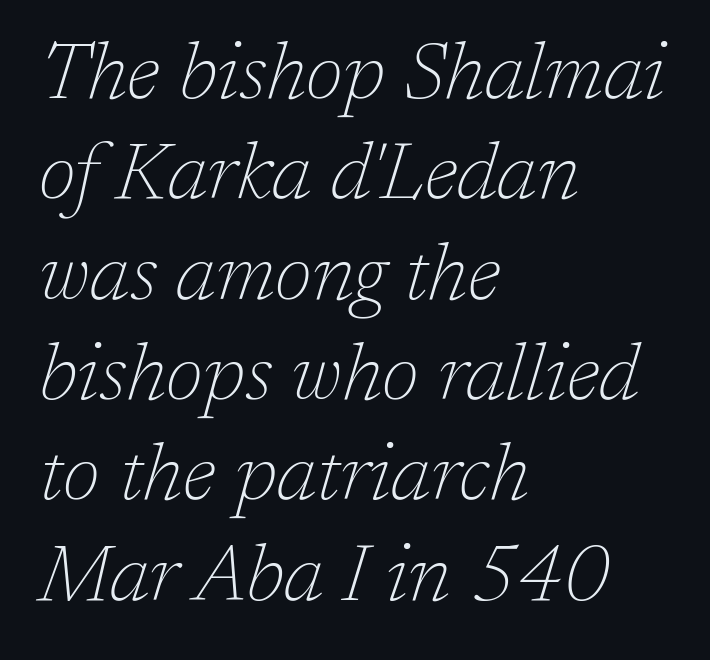
Q: Is the text bold? A: No.
Q: Is the text italic (slanted)? A: Yes, it leans right by about 17 degrees.
Q: Is the typeface a serif or a sans-serif typeface? A: Serif.
Q: Is the text underlined? A: No.
Q: How is the paragraph aligned? A: Left-aligned.
Q: Is the spacing between letters normal or unusually wide? A: Normal.
Q: Is the spacing between lines tight, normal or loose? A: Normal.
Q: Width (condensed, normal, or wide)? A: Normal.
Q: Stroke contrast? A: Low.
Q: x-height? A: Medium.
Q: Monospaced? A: No.
